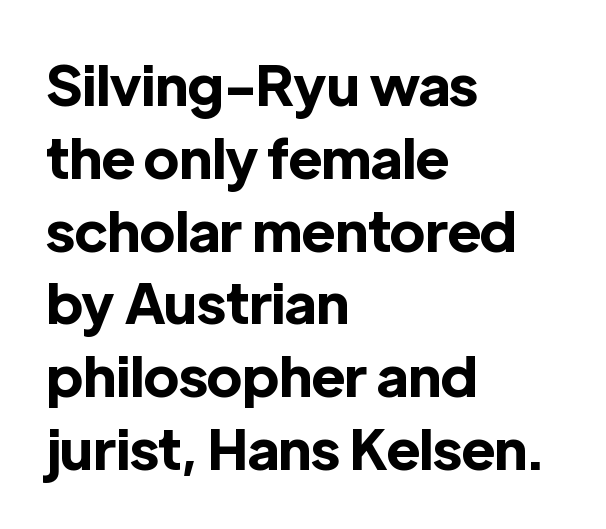
The image shows 56 px bold sans-serif type, upright; set left-aligned, normal line spacing (1.3x), normal letter spacing, not underlined; a medium x-height.
